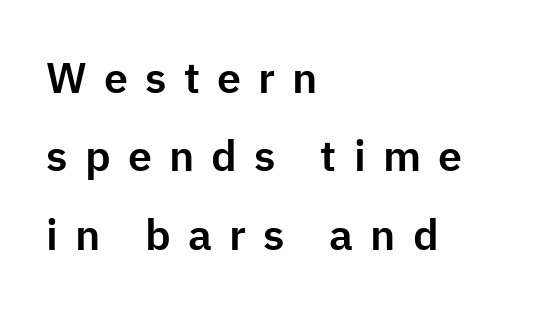
The image shows 43 px sans-serif type, upright; set left-aligned, line spacing 1.82x, unusually wide letter spacing (+0.4 em), not underlined; low stroke contrast and a medium x-height.
